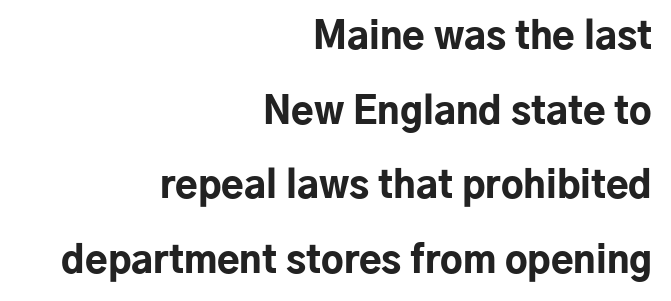
{"serif": "no", "italic": "no", "bold": "yes", "weight": "bold", "width": "normal", "stroke_contrast": "low", "x_height": "medium", "monospaced": "no", "underline": "no", "align": "right", "line_spacing": "loose", "line_spacing_ratio": 2.02, "letter_spacing": "normal", "letter_spacing_em": 0.0, "glyph_px": 37}
